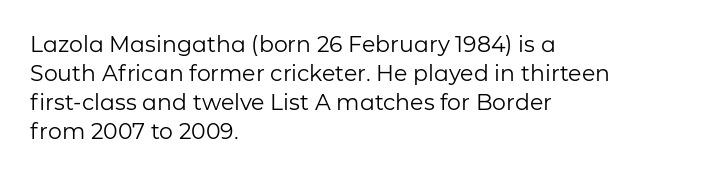
Tall strokes in this sample are plumb rather than angled. The passage shown has conventional tracking throughout. Every row of glyphs begins at an identical x-position on the left. A normal amount of white space separates one row of letters from the next. Type without underlining.
